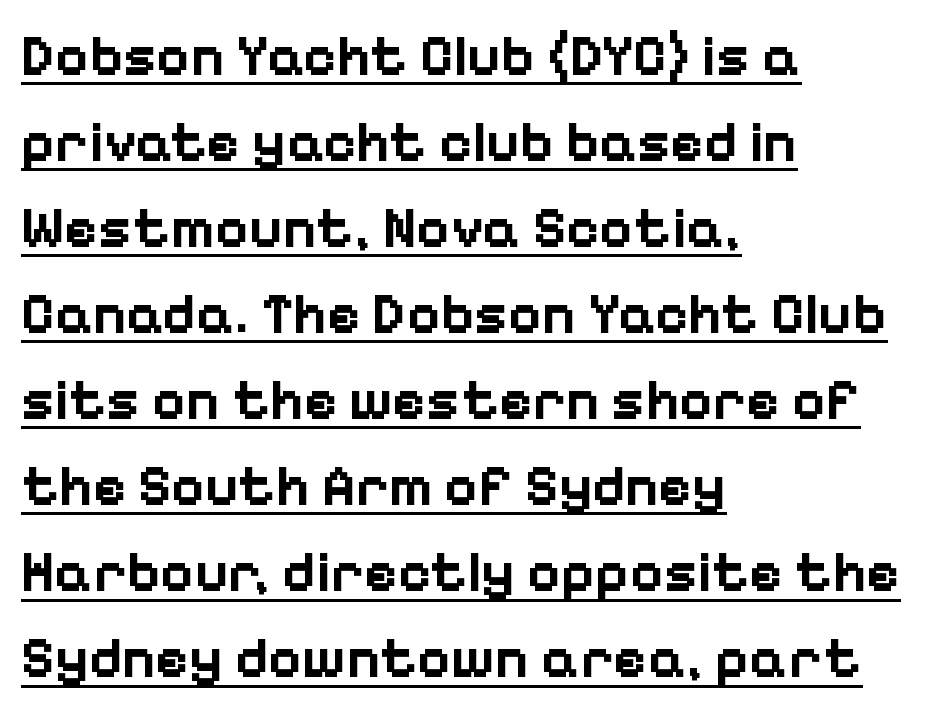
{"serif": "no", "italic": "no", "bold": "yes", "weight": "bold", "width": "normal", "stroke_contrast": "low", "x_height": "medium", "monospaced": "no", "underline": "yes", "align": "left", "line_spacing": "normal", "line_spacing_ratio": 1.51, "letter_spacing": "normal", "letter_spacing_em": 0.0, "glyph_px": 57}
